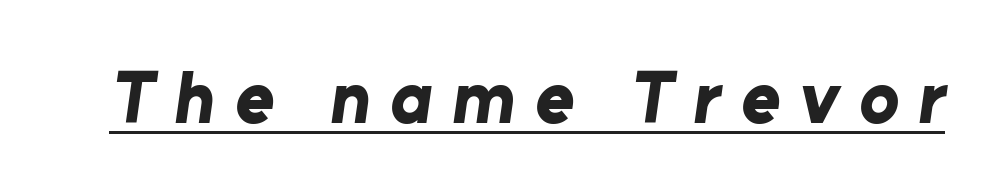
Descenders here cross a horizontal rule under the line. Look at the tracking — it's clearly loosened, letters drifting apart. Looks like regular typesetting: each glyph gets only the width it needs. What kind of face is this? One without serifs — a sans. The passage shown is emphatically bold.
